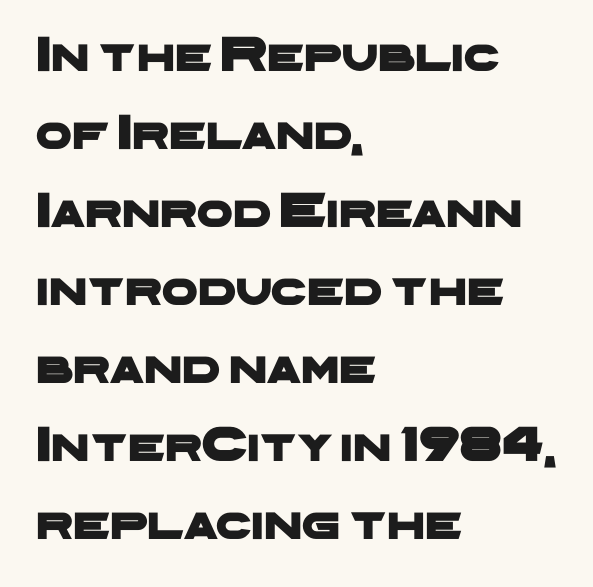
{"serif": "no", "width": "wide", "stroke_contrast": "low", "x_height": "medium", "monospaced": "no", "underline": "no", "align": "left", "line_spacing": "normal", "line_spacing_ratio": 1.53, "letter_spacing": "normal", "letter_spacing_em": 0.0, "glyph_px": 51}
